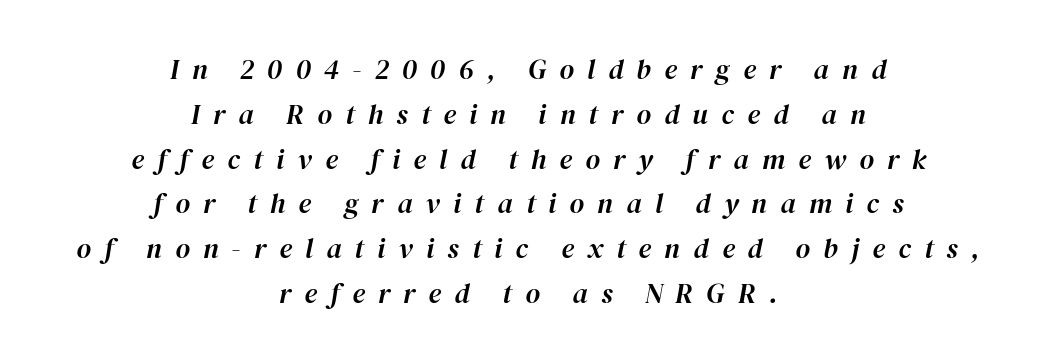
The line texture is sparse and dotted thanks to wide tracking. Descender tails drop into unmarked territory. Designer's note — italics engaged. A typesetter would call this proportional, since set widths differ per character.
